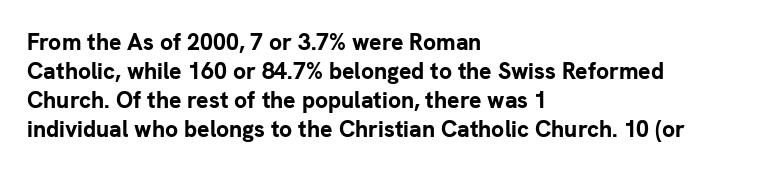
{"italic": "no", "bold": "yes", "underline": "no", "align": "left", "line_spacing": "normal", "line_spacing_ratio": 1.26, "letter_spacing": "normal", "letter_spacing_em": 0.0, "glyph_px": 23}
